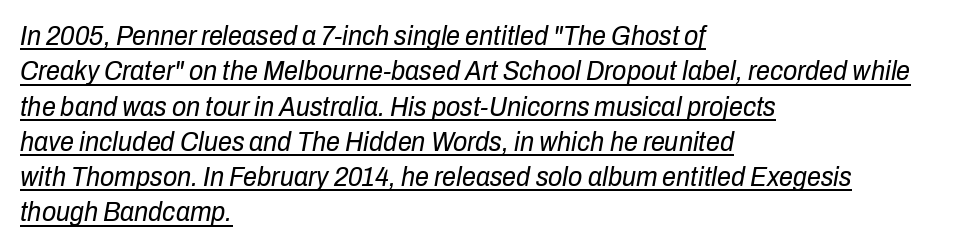
Q: Is the text bold? A: No.
Q: Is the text italic (slanted)? A: Yes, it leans right by about 10 degrees.
Q: Is the text underlined? A: Yes.
Q: How is the paragraph aligned? A: Left-aligned.
Q: Is the spacing between letters normal or unusually wide? A: Normal.
Q: Is the spacing between lines tight, normal or loose? A: Normal.
Q: Width (condensed, normal, or wide)? A: Condensed.
Q: Stroke contrast? A: Low.
Q: x-height? A: Medium.
Q: Monospaced? A: No.
